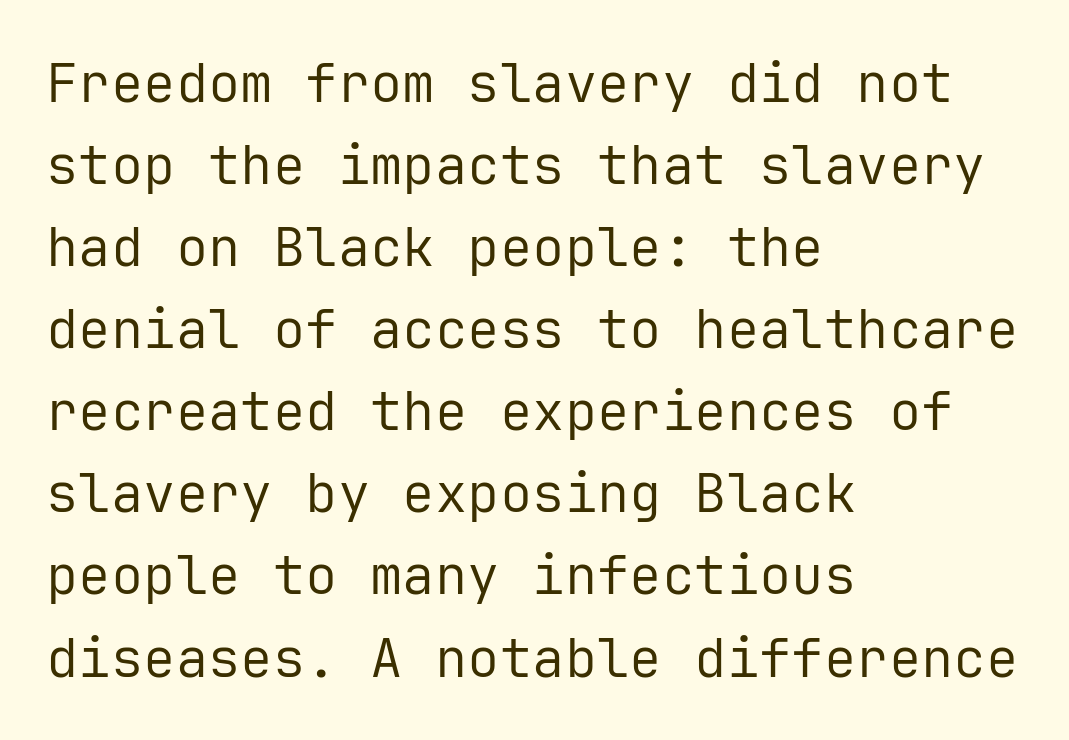
{"serif": "no", "italic": "no", "bold": "no", "weight": "regular", "width": "normal", "stroke_contrast": "low", "x_height": "medium", "monospaced": "yes", "underline": "no", "align": "left", "line_spacing": "normal", "line_spacing_ratio": 1.52, "letter_spacing": "normal", "letter_spacing_em": 0.0, "glyph_px": 54}
